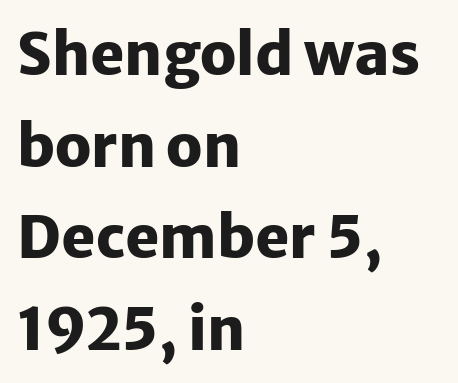
{"serif": "no", "italic": "no", "bold": "yes", "weight": "heavy", "width": "normal", "stroke_contrast": "low", "x_height": "medium", "monospaced": "no", "underline": "no", "align": "left", "line_spacing": "normal", "line_spacing_ratio": 1.58, "letter_spacing": "normal", "letter_spacing_em": 0.0, "glyph_px": 58}
